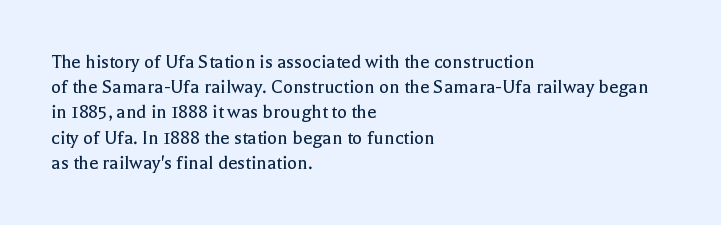
The image shows 21 px text type, upright; set left-aligned, line spacing 1.2x, normal letter spacing, not underlined.
